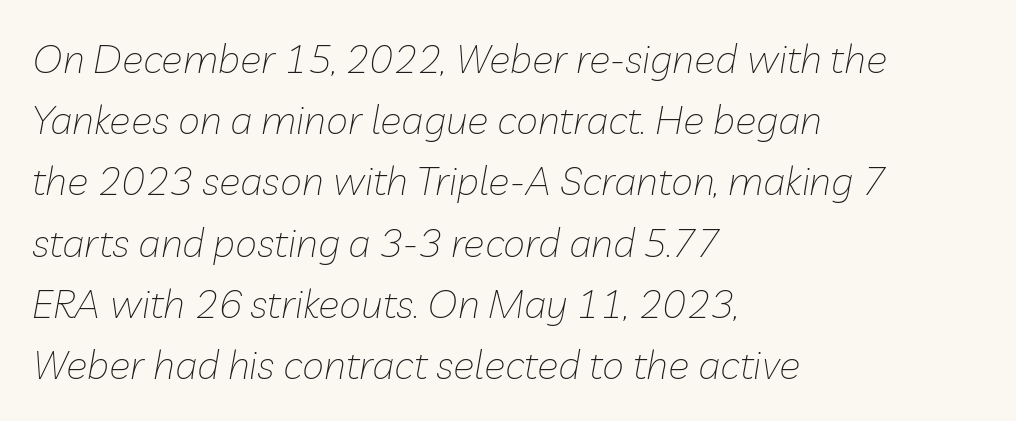
Visually the block forms a straight wall on the left and a jagged coastline on the right. These lines are rendered in a variable-pitch font. Glance below the letters and you will spot only blank space. Quick note: interline space is typical. The letterforms sit shoulder to shoulder at normal distance. Nothing heavy about these letters — not bold at all.
